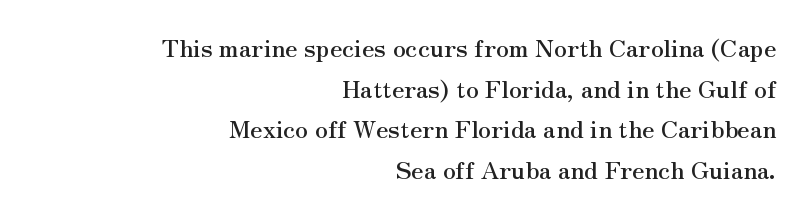
Q: Is the text italic (slanted)? A: No, it is upright.
Q: Is the text underlined? A: No.
Q: How is the paragraph aligned? A: Right-aligned.
Q: Is the spacing between letters normal or unusually wide? A: Normal.
Q: Is the spacing between lines tight, normal or loose? A: Normal.
